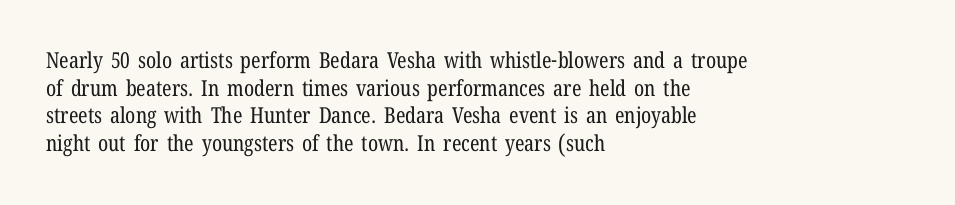
Q: Is the text bold? A: No.
Q: Is the text italic (slanted)? A: No, it is upright.
Q: Is the text underlined? A: No.
Q: How is the paragraph aligned? A: Left-aligned.
Q: Is the spacing between letters normal or unusually wide? A: Normal.
Q: Is the spacing between lines tight, normal or loose? A: Normal.
